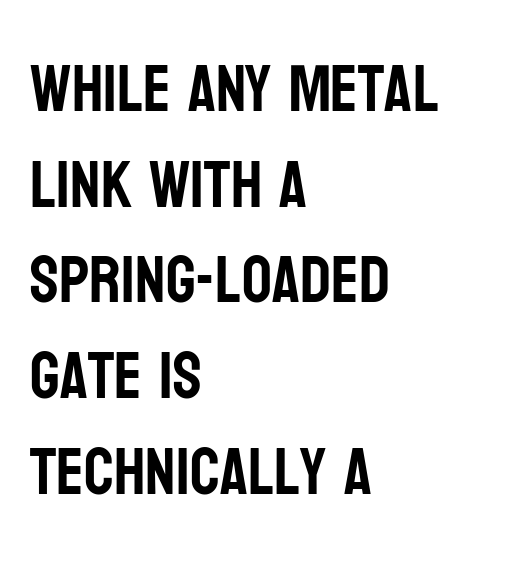
The image shows 66 px condensed sans-serif type, upright; set left-aligned, normal line spacing (1.45x), normal letter spacing, not underlined; low stroke contrast and a large x-height.
